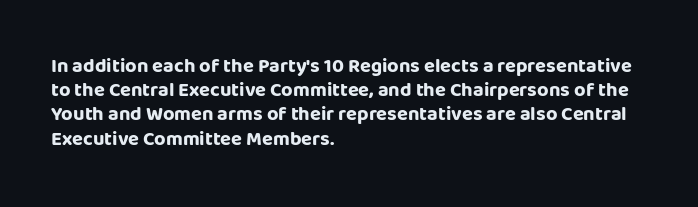
The image shows 20 px bold type, upright; set left-aligned, line spacing 1.21x, normal letter spacing, not underlined.
